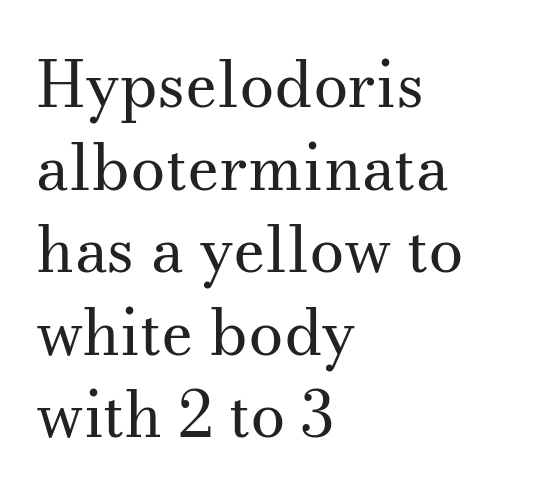
The image shows 63 px regular-weight serif type, upright; set left-aligned, normal line spacing (1.31x), normal letter spacing, not underlined; medium stroke contrast and a small x-height.
